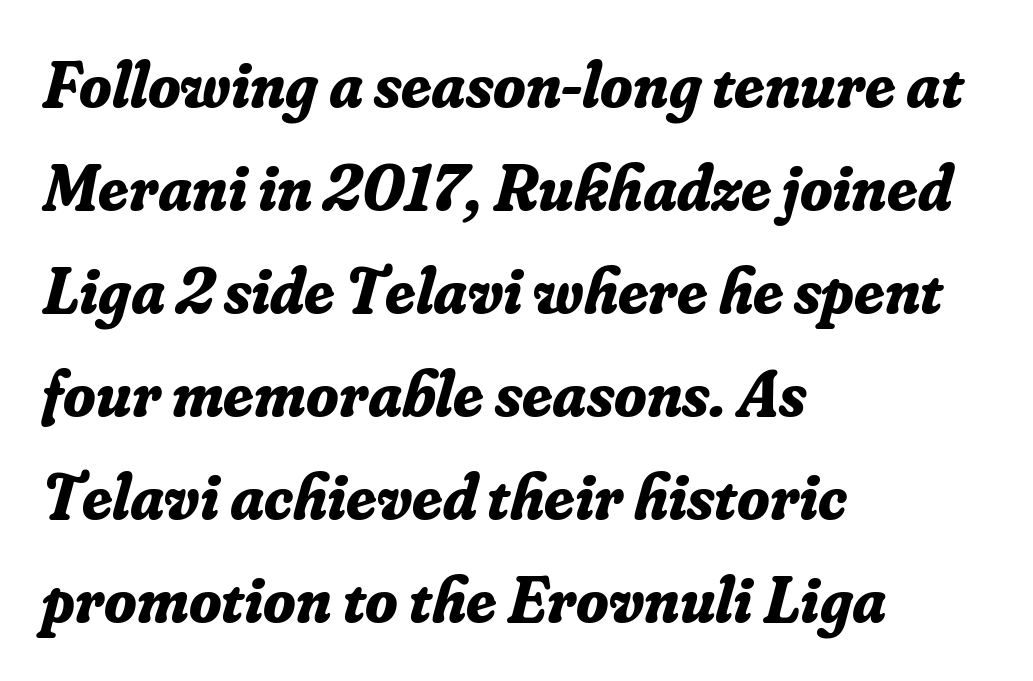
{"serif": "yes", "italic": "yes", "lean": "right", "slant_degrees": 16, "bold": "yes", "weight": "bold", "width": "normal", "stroke_contrast": "low", "x_height": "small", "monospaced": "no", "underline": "no", "align": "left", "line_spacing": "normal", "line_spacing_ratio": 1.56, "letter_spacing": "normal", "letter_spacing_em": 0.0, "glyph_px": 66}
